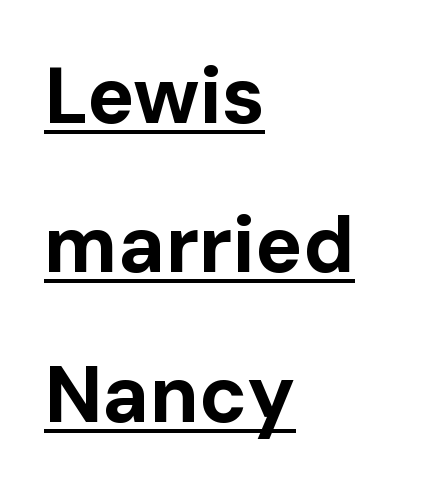
The axis of the letterforms is exactly vertical. Characters follow at the spacing the type designer built in. Typographically, this falls in the sans-serif category. This sample has the flowing, uneven cadence of proportional lettering. Visually the block forms a straight wall on the left and a jagged coastline on the right. Students, this is bold: see how much ink each stroke carries.
